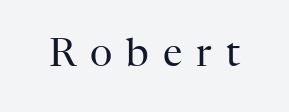
The image shows 39 px regular-weight serif type, upright; set unusually wide letter spacing (+0.36 em), not underlined; high stroke contrast and a medium x-height.
